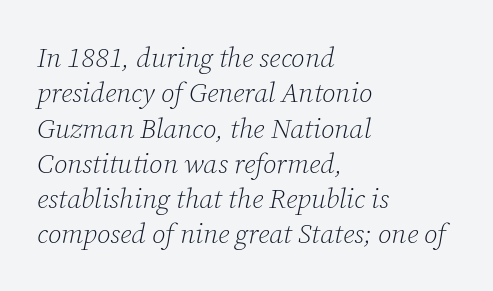
{"serif": "yes", "italic": "yes", "lean": "right", "slant_degrees": 12, "bold": "no", "weight": "light", "width": "normal", "stroke_contrast": "low", "x_height": "medium", "monospaced": "no", "underline": "no", "align": "left", "line_spacing": "normal", "line_spacing_ratio": 1.26, "letter_spacing": "normal", "letter_spacing_em": 0.0, "glyph_px": 28}
